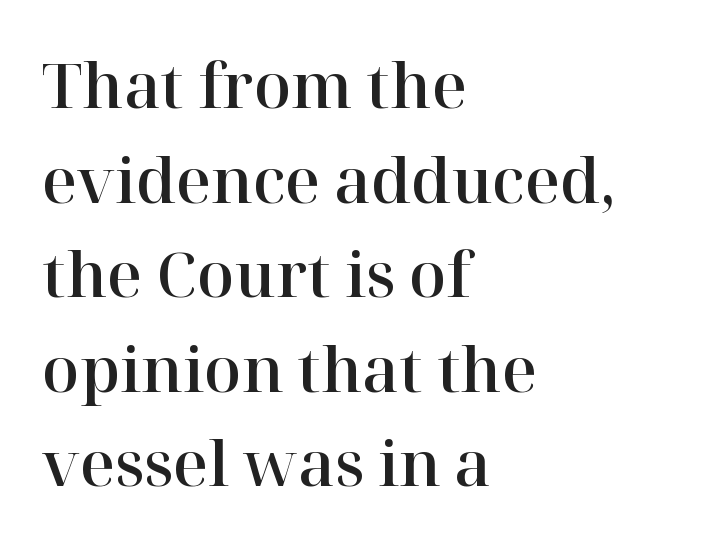
{"serif": "yes", "italic": "no", "width": "normal", "stroke_contrast": "high", "x_height": "medium", "monospaced": "no", "underline": "no", "align": "left", "line_spacing": "normal", "line_spacing_ratio": 1.55, "letter_spacing": "normal", "letter_spacing_em": 0.0, "glyph_px": 61}
